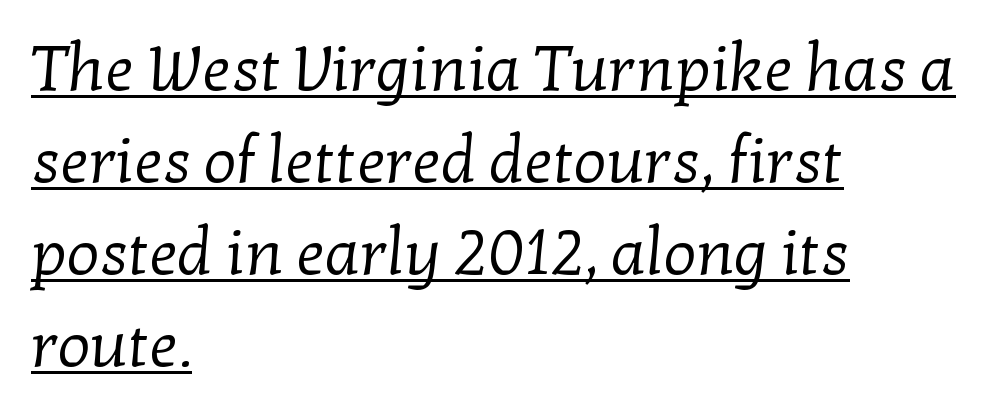
Horizontal bands of white between lines are of average thickness. Alignment: flush left. The horizontal fit of the characters is conventional and even. The text was rendered using a seriffed face with decorative stroke endings. Note the varied advance widths — an 'i' is clearly narrower than an 'm'.
